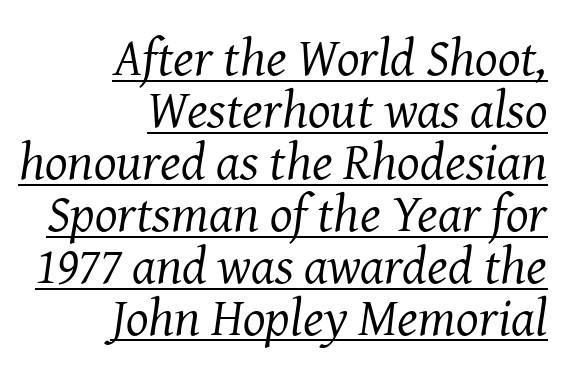
Q: Is the text bold? A: No.
Q: Is the text italic (slanted)? A: Yes, it leans right by about 8 degrees.
Q: Is the typeface a serif or a sans-serif typeface? A: Serif.
Q: Is the text underlined? A: Yes.
Q: How is the paragraph aligned? A: Right-aligned.
Q: Is the spacing between letters normal or unusually wide? A: Normal.
Q: Is the spacing between lines tight, normal or loose? A: Tight.
Q: Width (condensed, normal, or wide)? A: Normal.
Q: Stroke contrast? A: Medium.
Q: x-height? A: Medium.
Q: Monospaced? A: No.
